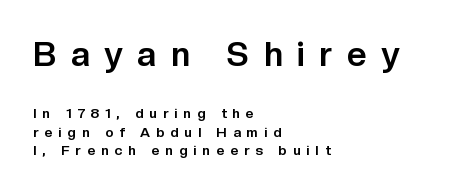
Q: Is the text bold? A: Yes.
Q: Is the text italic (slanted)? A: No, it is upright.
Q: Is the typeface a serif or a sans-serif typeface? A: Sans-serif.
Q: Is the text underlined? A: No.
Q: How is the paragraph aligned? A: Left-aligned.
Q: Is the spacing between letters normal or unusually wide? A: Unusually wide.
Q: Is the spacing between lines tight, normal or loose? A: Normal.
Q: Which block of text is set in a larger size, the first (top) or the second (bottom)? A: The first (top) one.
Q: Width (condensed, normal, or wide)? A: Normal.
Q: Stroke contrast? A: Low.
Q: x-height? A: Medium.
Q: Monospaced? A: No.
